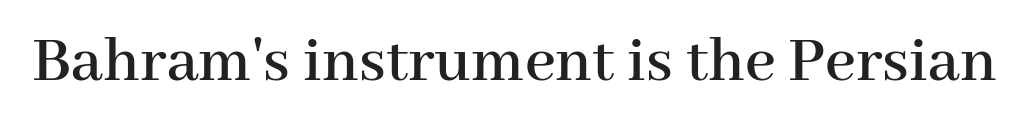
{"serif": "yes", "italic": "no", "width": "normal", "stroke_contrast": "high", "x_height": "medium", "monospaced": "no", "underline": "no", "letter_spacing": "normal", "letter_spacing_em": 0.0, "glyph_px": 67}
